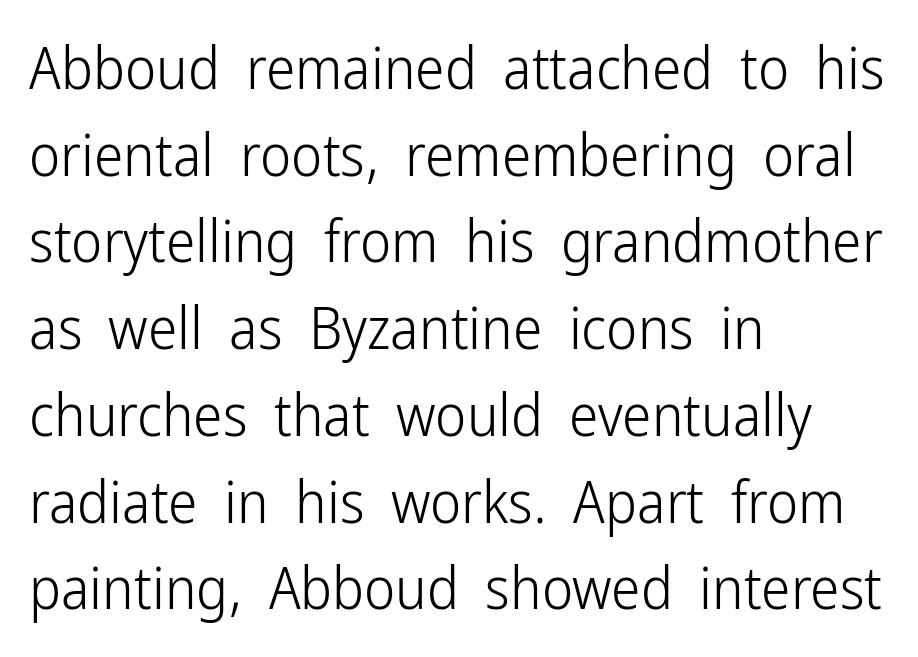
The image shows 59 px light, condensed sans-serif type, upright; set left-aligned, normal line spacing (1.47x), normal letter spacing, not underlined; low stroke contrast and a medium x-height.
